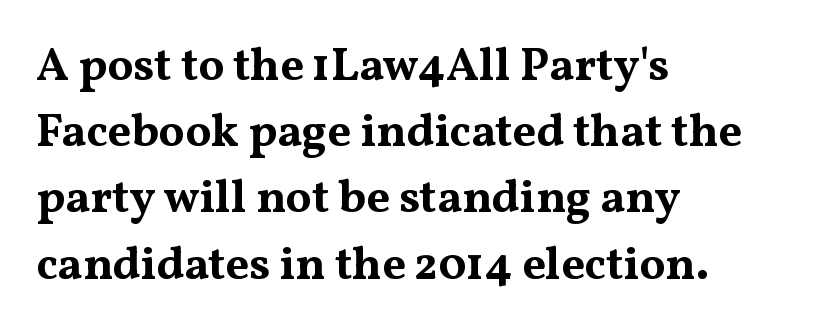
{"serif": "yes", "italic": "no", "bold": "yes", "weight": "bold", "width": "wide", "stroke_contrast": "medium", "x_height": "medium", "monospaced": "no", "underline": "no", "align": "left", "line_spacing": "normal", "line_spacing_ratio": 1.44, "letter_spacing": "normal", "letter_spacing_em": 0.0, "glyph_px": 46}
